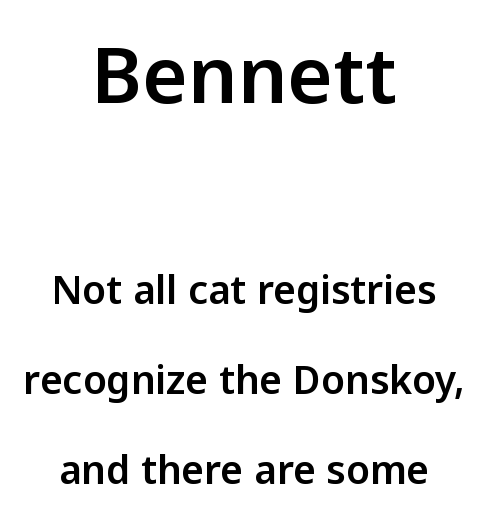
The image shows 78 px sans-serif type, upright; set centered, loose line spacing (2.31x), normal letter spacing, not underlined; the first (top) block is 2.0x larger; low stroke contrast and a medium x-height.
